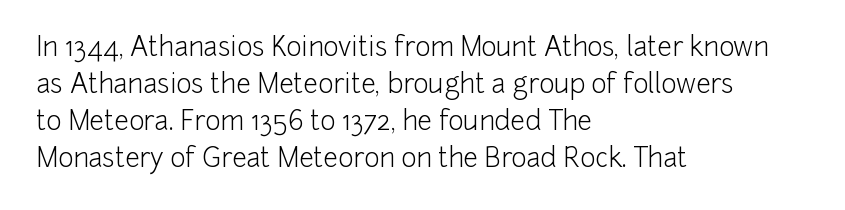
{"italic": "no", "bold": "no", "underline": "no", "align": "left", "line_spacing": "normal", "line_spacing_ratio": 1.42, "letter_spacing": "normal", "letter_spacing_em": 0.0, "glyph_px": 26}
